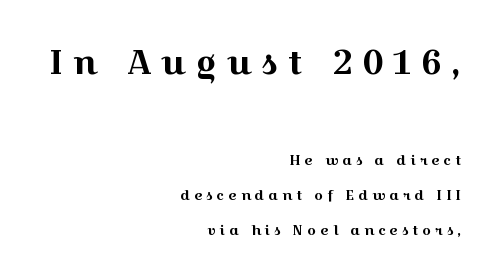
{"serif": "yes", "italic": "no", "width": "wide", "x_height": "medium", "monospaced": "no", "underline": "no", "align": "right", "line_spacing": "loose", "line_spacing_ratio": 2.47, "letter_spacing": "wide", "letter_spacing_em": 0.28, "larger_block": "first", "size_ratio": 2.5, "glyph_px": 35}
